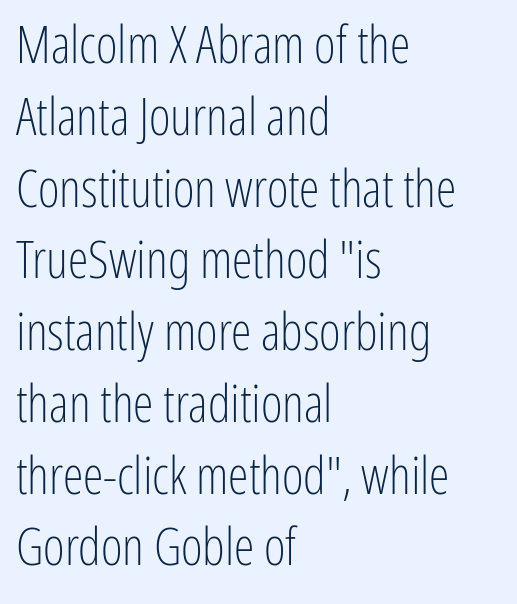
Q: Is the text bold? A: No.
Q: Is the text italic (slanted)? A: No, it is upright.
Q: Is the typeface a serif or a sans-serif typeface? A: Sans-serif.
Q: Is the text underlined? A: No.
Q: How is the paragraph aligned? A: Left-aligned.
Q: Is the spacing between letters normal or unusually wide? A: Normal.
Q: Is the spacing between lines tight, normal or loose? A: Normal.
Q: Width (condensed, normal, or wide)? A: Condensed.
Q: Stroke contrast? A: Low.
Q: x-height? A: Medium.
Q: Monospaced? A: No.
